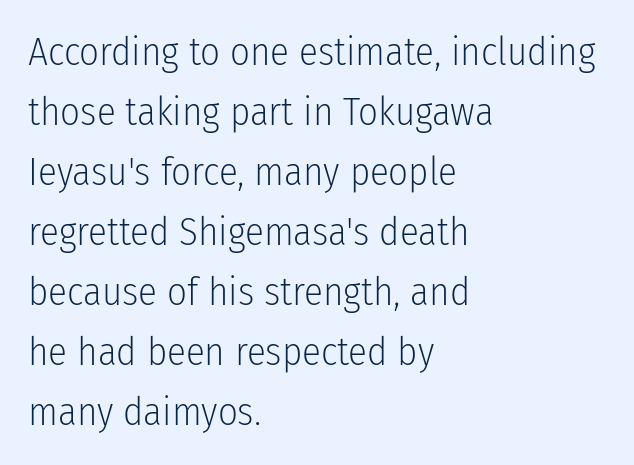
The image shows 39 px light, condensed sans-serif type, upright; set left-aligned, normal line spacing (1.54x), normal letter spacing, not underlined; low stroke contrast and a medium x-height.
